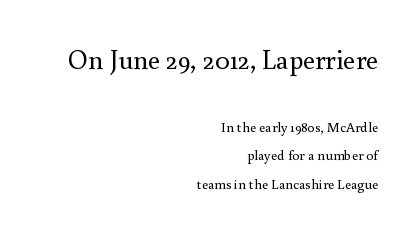
{"italic": "no", "bold": "no", "underline": "no", "align": "right", "line_spacing": "loose", "line_spacing_ratio": 2.02, "letter_spacing": "normal", "letter_spacing_em": 0.0, "larger_block": "first", "size_ratio": 1.93, "glyph_px": 27}
